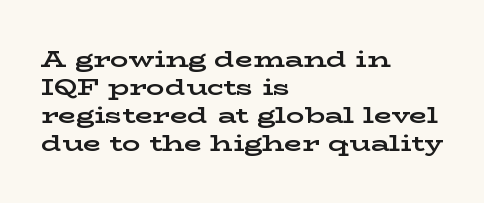
{"italic": "no", "bold": "yes", "underline": "no", "align": "left", "line_spacing_ratio": 1.22, "letter_spacing": "normal", "letter_spacing_em": 0.0, "glyph_px": 23}
